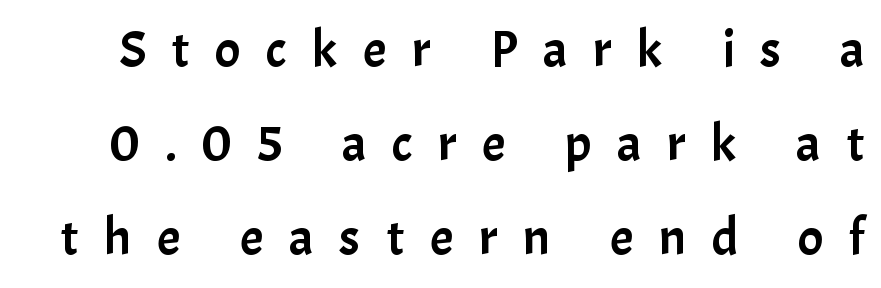
Q: Is the text italic (slanted)? A: No, it is upright.
Q: Is the typeface a serif or a sans-serif typeface? A: Sans-serif.
Q: Is the text underlined? A: No.
Q: Is the spacing between letters normal or unusually wide? A: Unusually wide.
Q: Width (condensed, normal, or wide)? A: Normal.
Q: Stroke contrast? A: Low.
Q: x-height? A: Medium.
Q: Monospaced? A: No.
